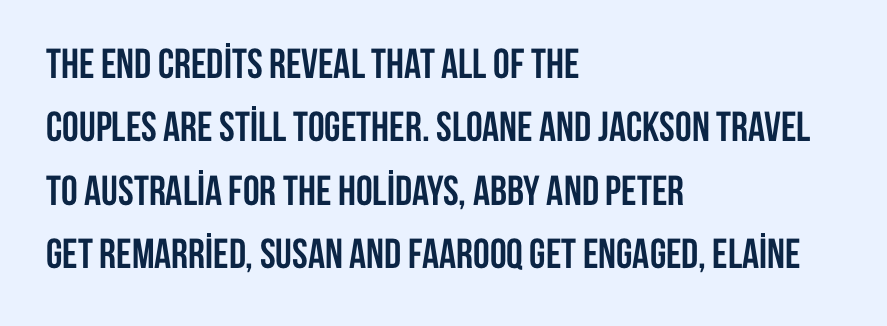
Q: Is the text bold? A: Yes.
Q: Is the text italic (slanted)? A: No, it is upright.
Q: Is the typeface a serif or a sans-serif typeface? A: Sans-serif.
Q: Is the text underlined? A: No.
Q: How is the paragraph aligned? A: Left-aligned.
Q: Is the spacing between letters normal or unusually wide? A: Normal.
Q: Is the spacing between lines tight, normal or loose? A: Normal.
Q: Width (condensed, normal, or wide)? A: Condensed.
Q: Stroke contrast? A: Low.
Q: x-height? A: Large.
Q: Monospaced? A: No.
